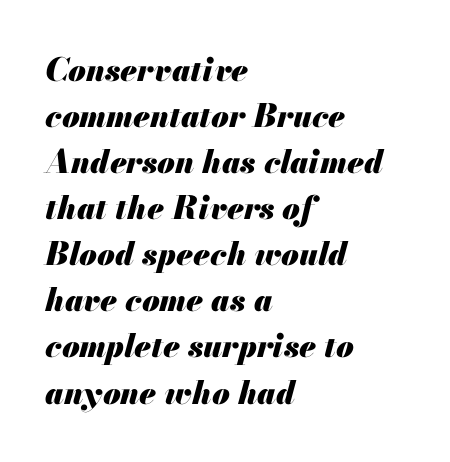
The image shows 32 px heavy type, italic (leaning right); set left-aligned, normal line spacing (1.44x), normal letter spacing, not underlined; medium stroke contrast and a small x-height.
